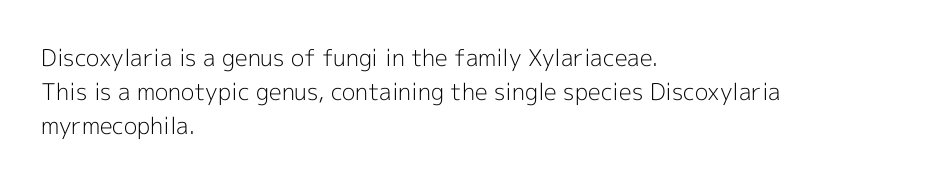
Q: Is the text bold? A: No.
Q: Is the text italic (slanted)? A: No, it is upright.
Q: Is the text underlined? A: No.
Q: How is the paragraph aligned? A: Left-aligned.
Q: Is the spacing between letters normal or unusually wide? A: Normal.
Q: Is the spacing between lines tight, normal or loose? A: Normal.
